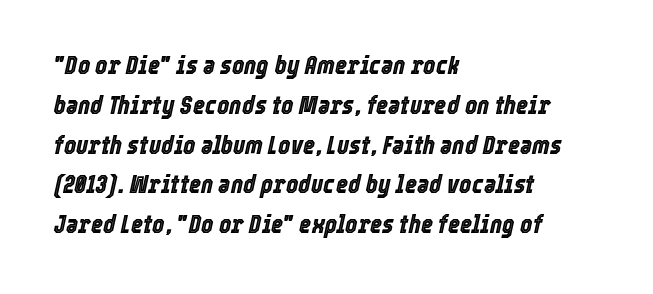
{"italic": "yes", "lean": "right", "slant_degrees": 12, "underline": "no", "align": "left", "line_spacing": "normal", "line_spacing_ratio": 1.53, "letter_spacing": "normal", "letter_spacing_em": 0.0, "glyph_px": 26}
